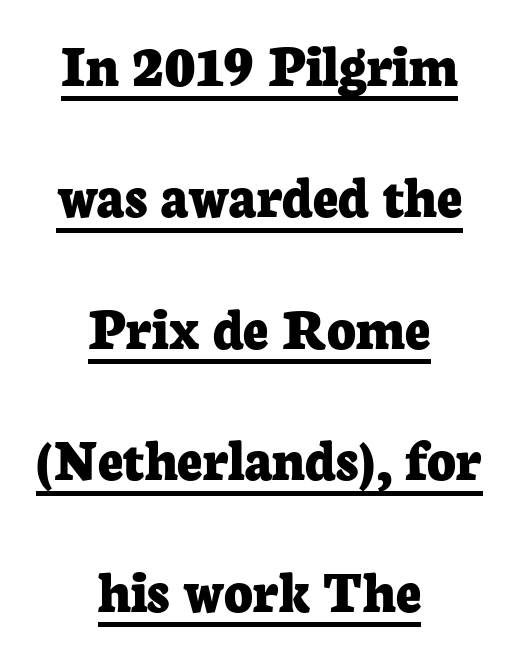
{"serif": "yes", "italic": "no", "bold": "yes", "weight": "bold", "width": "normal", "stroke_contrast": "low", "x_height": "medium", "monospaced": "no", "underline": "yes", "align": "center", "line_spacing": "loose", "line_spacing_ratio": 2.12, "letter_spacing": "normal", "letter_spacing_em": 0.0, "glyph_px": 62}
